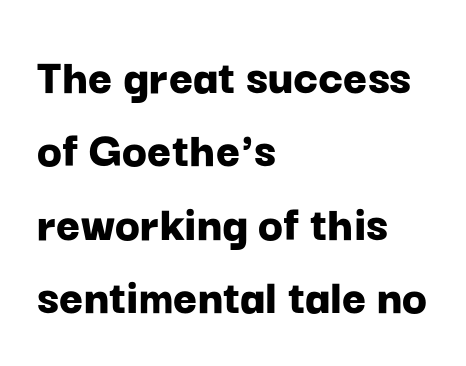
{"serif": "no", "italic": "no", "bold": "yes", "weight": "bold", "width": "normal", "stroke_contrast": "low", "x_height": "medium", "monospaced": "no", "underline": "no", "align": "left", "line_spacing": "normal", "line_spacing_ratio": 1.41, "letter_spacing": "normal", "letter_spacing_em": 0.0, "glyph_px": 52}
